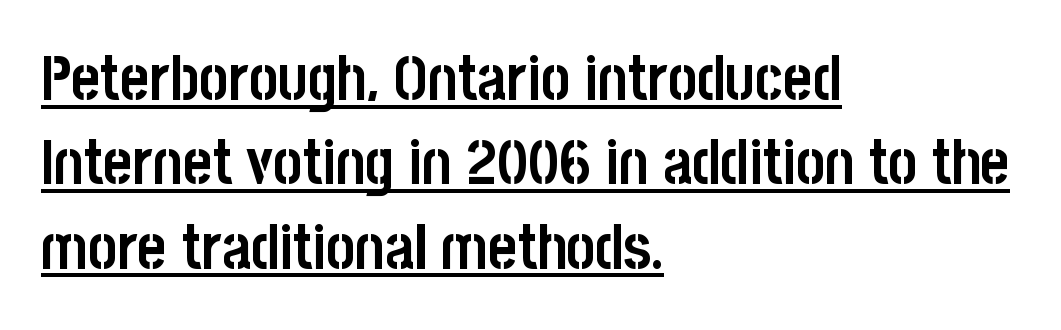
{"serif": "no", "italic": "no", "bold": "yes", "weight": "semibold", "width": "condensed", "stroke_contrast": "low", "x_height": "large", "monospaced": "no", "underline": "yes", "align": "left", "line_spacing": "normal", "line_spacing_ratio": 1.36, "letter_spacing": "normal", "letter_spacing_em": 0.0, "glyph_px": 62}
